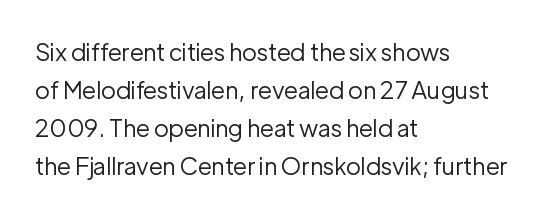
Caption: standard tracking, unaltered. How would I describe the line gaps? Plain and ordinary. Notice how the stems are strictly vertical — no italics here. The typeface has the unassuming heft of standard copy or less. The lines are quadded left.
